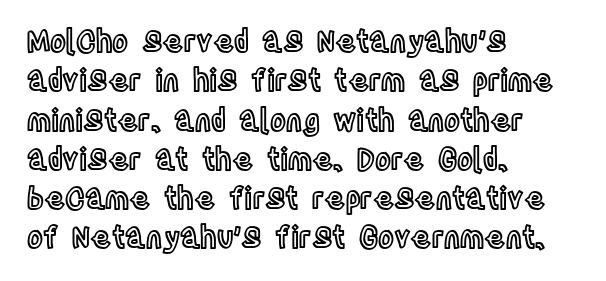
Q: Is the text italic (slanted)? A: No, it is upright.
Q: Is the text underlined? A: No.
Q: How is the paragraph aligned? A: Left-aligned.
Q: Is the spacing between letters normal or unusually wide? A: Normal.
Q: Is the spacing between lines tight, normal or loose? A: Normal.
Q: Width (condensed, normal, or wide)? A: Condensed.
Q: x-height? A: Large.
Q: Monospaced? A: No.
